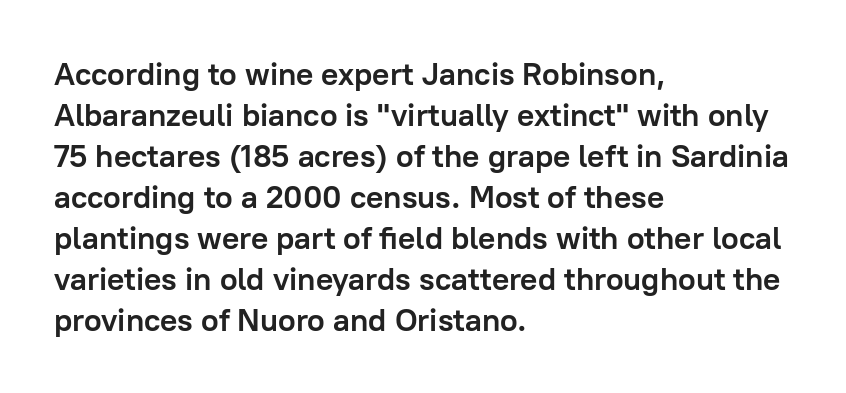
The image shows 32 px semibold sans-serif type, upright; set left-aligned, normal line spacing (1.28x), normal letter spacing, not underlined; low stroke contrast and a medium x-height.
